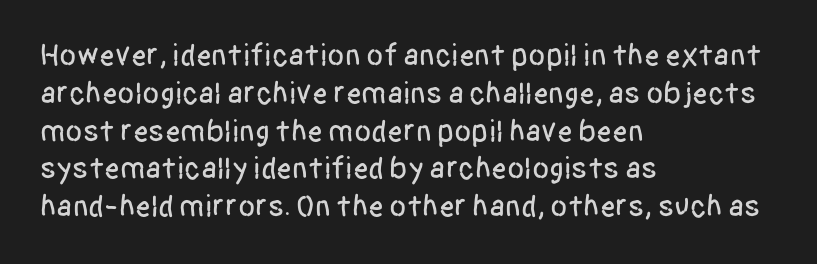
The type sits square on the baseline with zero lean. Nothing unusual about the tracking: characters are spaced as the font intends. Proportional: the letters do not fall into vertical columns. No feet cap the strokes, marking this as sans-serif type. Where is the straight margin? On the left.
